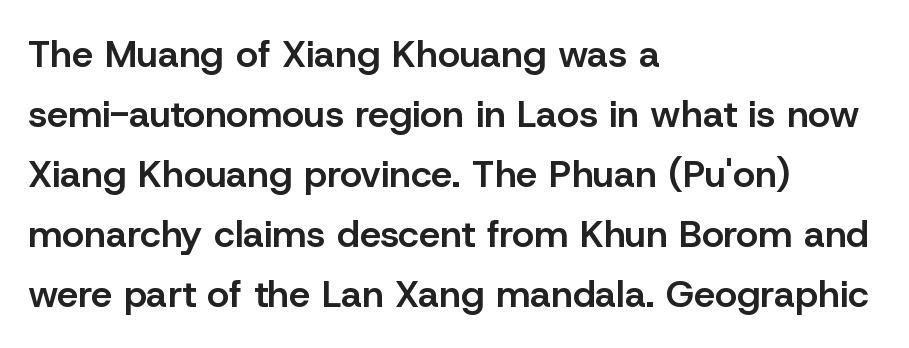
{"serif": "no", "italic": "no", "bold": "semi", "weight": "semibold", "width": "normal", "stroke_contrast": "low", "x_height": "medium", "monospaced": "no", "underline": "no", "align": "left", "line_spacing": "normal", "line_spacing_ratio": 1.58, "letter_spacing": "normal", "letter_spacing_em": 0.0, "glyph_px": 38}
